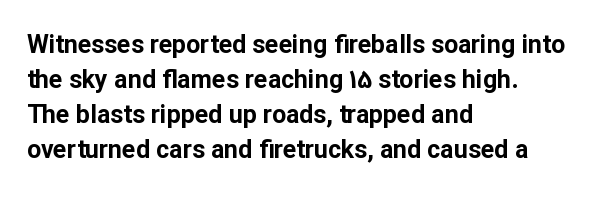
Nope, not italic — everything's standing straight. Regular leading. Teacher's note: observe the even left margin — that is flush-left alignment. The space beneath each line is pristine and unruled. Glyph-to-glyph distance matches everyday printed text.
